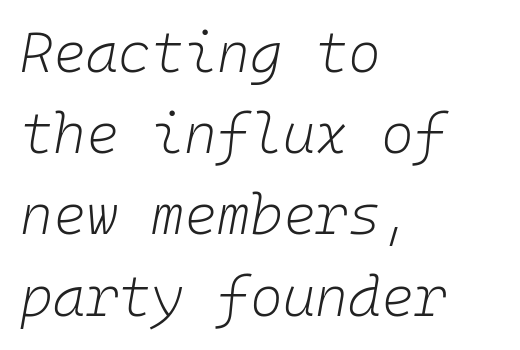
The image shows 56 px light type, italic (leaning right), monospaced; set left-aligned, normal line spacing (1.45x), normal letter spacing, not underlined; low stroke contrast and a medium x-height.
